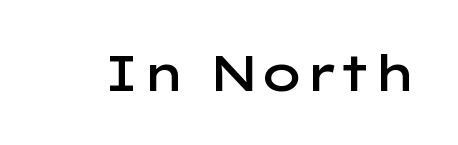
{"serif": "no", "italic": "no", "bold": "semi", "weight": "semibold", "width": "wide", "stroke_contrast": "low", "x_height": "medium", "monospaced": "no", "underline": "no", "letter_spacing": "normal", "letter_spacing_em": 0.0, "glyph_px": 50}
